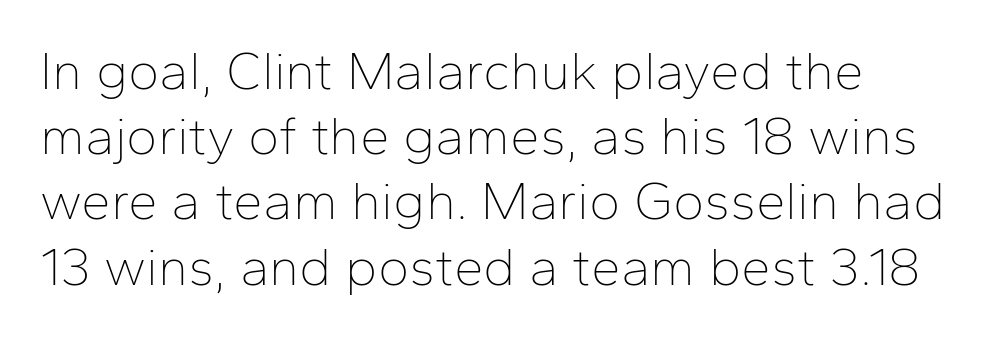
Q: Is the text bold? A: No.
Q: Is the text italic (slanted)? A: No, it is upright.
Q: Is the typeface a serif or a sans-serif typeface? A: Sans-serif.
Q: Is the text underlined? A: No.
Q: Is the spacing between letters normal or unusually wide? A: Normal.
Q: Width (condensed, normal, or wide)? A: Normal.
Q: Stroke contrast? A: Low.
Q: x-height? A: Medium.
Q: Monospaced? A: No.
